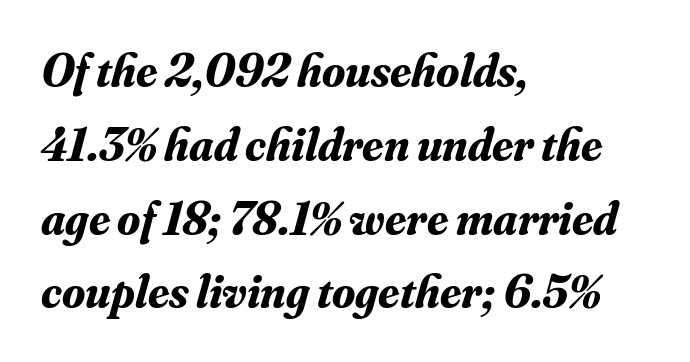
These lines sit exactly where default settings would place them. Weight check: bold — yes, fully. The string is rendered with underlining switched off. One-word summary of the alignment: left. Each letter keeps its own natural width here, so spacing adapts to shape.
